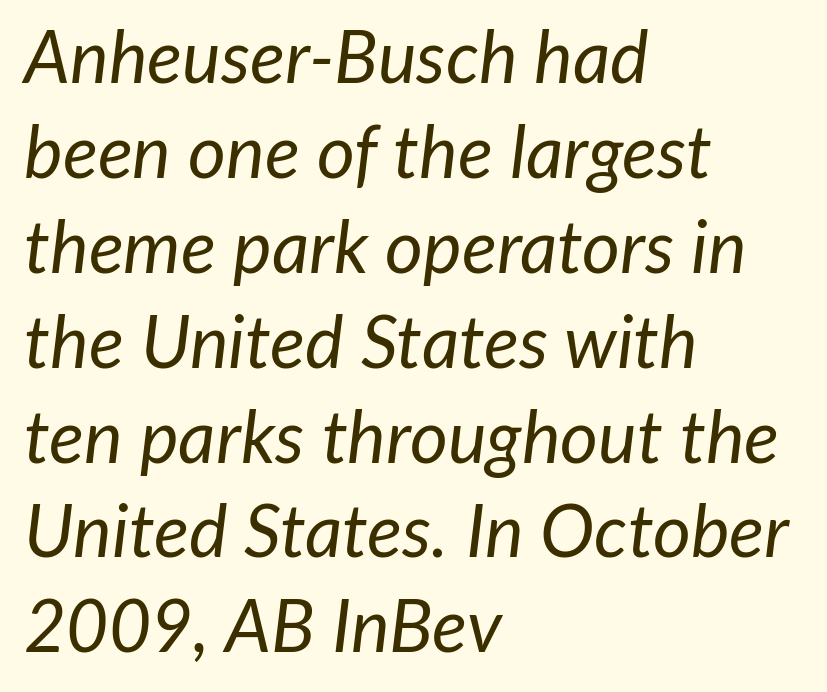
Q: Is the text bold? A: No.
Q: Is the text italic (slanted)? A: Yes, it leans right by about 7 degrees.
Q: Is the text underlined? A: No.
Q: How is the paragraph aligned? A: Left-aligned.
Q: Is the spacing between letters normal or unusually wide? A: Normal.
Q: Is the spacing between lines tight, normal or loose? A: Normal.
Q: Width (condensed, normal, or wide)? A: Normal.
Q: Stroke contrast? A: Low.
Q: x-height? A: Medium.
Q: Monospaced? A: No.
